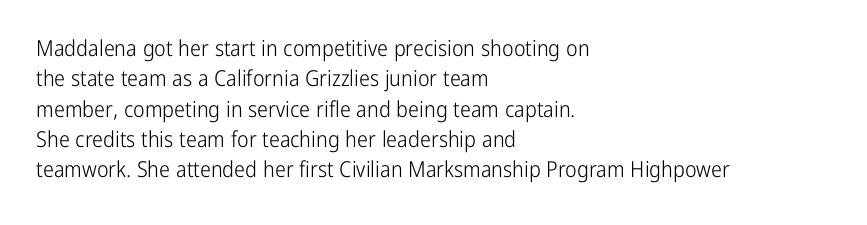
Q: Is the text bold? A: No.
Q: Is the text italic (slanted)? A: No, it is upright.
Q: Is the text underlined? A: No.
Q: How is the paragraph aligned? A: Left-aligned.
Q: Is the spacing between letters normal or unusually wide? A: Normal.
Q: Is the spacing between lines tight, normal or loose? A: Normal.
